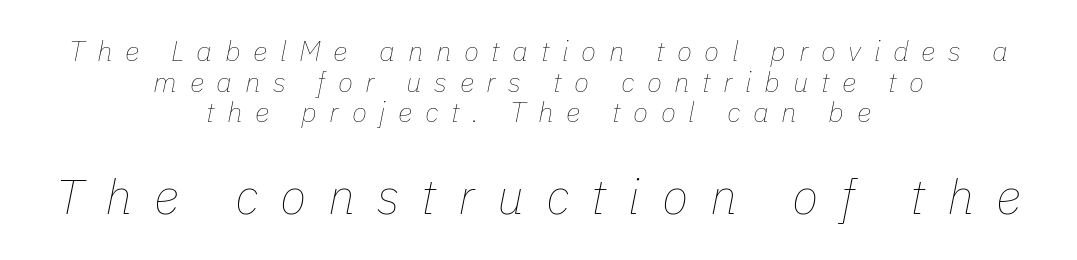
{"italic": "yes", "lean": "right", "slant_degrees": 11, "bold": "no", "weight": "thin", "width": "normal", "stroke_contrast": "low", "x_height": "medium", "monospaced": "no", "underline": "no", "align": "center", "line_spacing": "tight", "line_spacing_ratio": 1.09, "letter_spacing": "wide", "letter_spacing_em": 0.45, "larger_block": "second", "size_ratio": 1.75, "glyph_px": 49}
